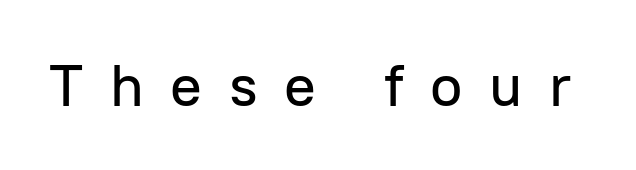
Q: Is the text italic (slanted)? A: No, it is upright.
Q: Is the typeface a serif or a sans-serif typeface? A: Sans-serif.
Q: Is the text underlined? A: No.
Q: Is the spacing between letters normal or unusually wide? A: Unusually wide.
Q: Width (condensed, normal, or wide)? A: Normal.
Q: Stroke contrast? A: Low.
Q: x-height? A: Medium.
Q: Monospaced? A: No.
